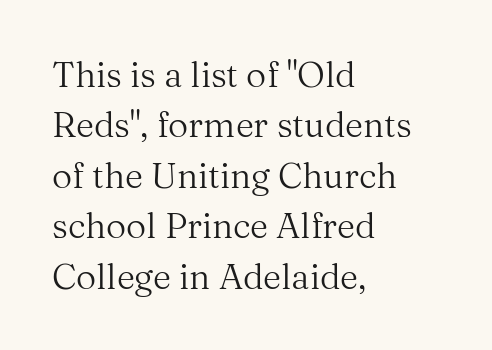
Q: Is the text bold? A: No.
Q: Is the text italic (slanted)? A: No, it is upright.
Q: Is the typeface a serif or a sans-serif typeface? A: Serif.
Q: Is the text underlined? A: No.
Q: How is the paragraph aligned? A: Left-aligned.
Q: Is the spacing between letters normal or unusually wide? A: Normal.
Q: Is the spacing between lines tight, normal or loose? A: Normal.
Q: Width (condensed, normal, or wide)? A: Normal.
Q: Stroke contrast? A: Medium.
Q: x-height? A: Medium.
Q: Monospaced? A: No.
